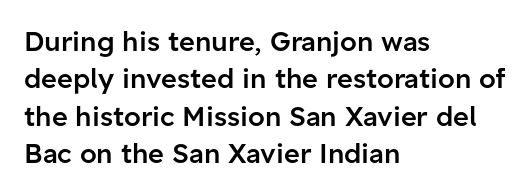
Rendered with straight, roman letterforms. This is moderately heavy type, rendered in semibold. Unmarked baselines from the first word to the last. If you measured baseline to baseline, you'd find a middling distance. Each word holds together tightly as a unit, with standard inter-letter gaps. Teacher's note: observe the even left margin — that is flush-left alignment.
